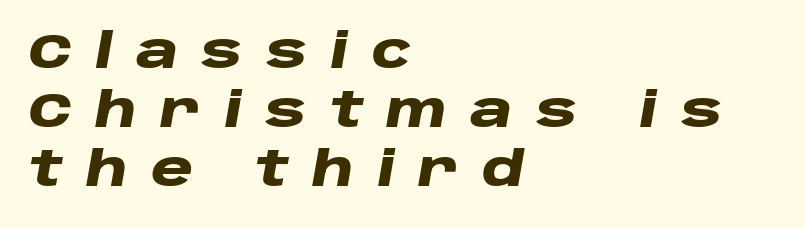
Q: Is the text bold? A: Yes.
Q: Is the text italic (slanted)? A: Yes, it leans right by about 10 degrees.
Q: Is the text underlined? A: No.
Q: How is the paragraph aligned? A: Left-aligned.
Q: Is the spacing between letters normal or unusually wide? A: Unusually wide.
Q: Width (condensed, normal, or wide)? A: Wide.
Q: Stroke contrast? A: Low.
Q: x-height? A: Large.
Q: Monospaced? A: No.
